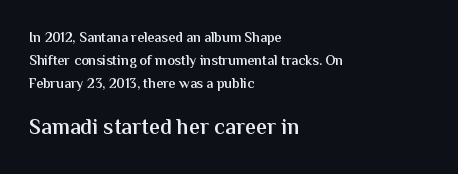
Q: Is the text bold? A: Semi-bold.
Q: Is the text italic (slanted)? A: No, it is upright.
Q: Is the text underlined? A: No.
Q: How is the paragraph aligned? A: Left-aligned.
Q: Is the spacing between letters normal or unusually wide? A: Normal.
Q: Is the spacing between lines tight, normal or loose? A: Normal.
Q: Which block of text is set in a larger size, the first (top) or the second (bottom)? A: The second (bottom) one.
